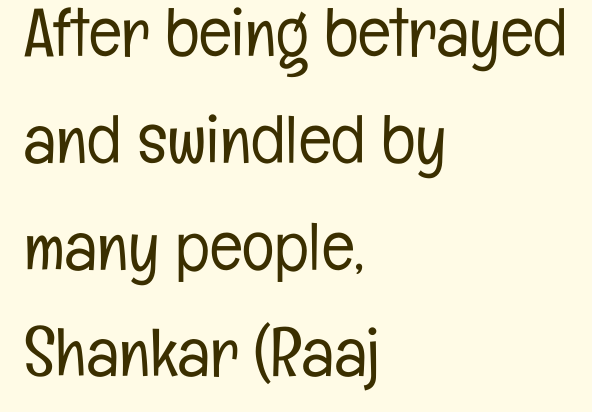
{"serif": "no", "italic": "no", "bold": "no", "weight": "light", "width": "condensed", "stroke_contrast": "low", "x_height": "medium", "monospaced": "no", "underline": "no", "align": "left", "line_spacing": "normal", "line_spacing_ratio": 1.57, "letter_spacing": "normal", "letter_spacing_em": 0.0, "glyph_px": 68}
